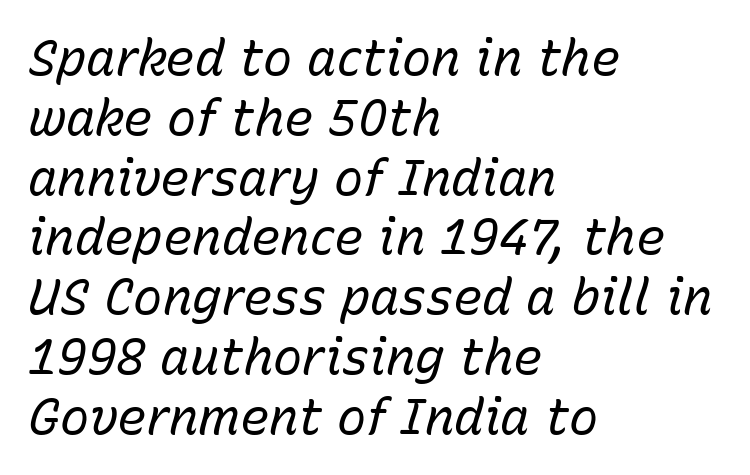
Q: Is the text bold? A: No.
Q: Is the text italic (slanted)? A: Yes, it leans right by about 15 degrees.
Q: Is the text underlined? A: No.
Q: How is the paragraph aligned? A: Left-aligned.
Q: Is the spacing between letters normal or unusually wide? A: Normal.
Q: Width (condensed, normal, or wide)? A: Normal.
Q: Stroke contrast? A: Low.
Q: x-height? A: Medium.
Q: Monospaced? A: No.
